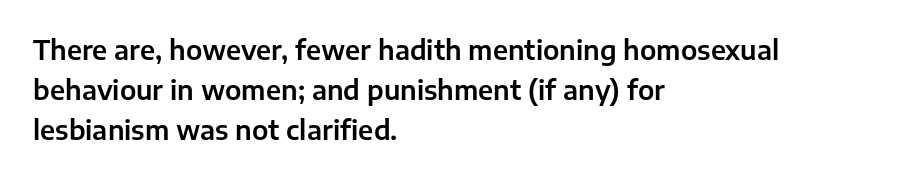
Q: Is the text italic (slanted)? A: No, it is upright.
Q: Is the text underlined? A: No.
Q: How is the paragraph aligned? A: Left-aligned.
Q: Is the spacing between letters normal or unusually wide? A: Normal.
Q: Is the spacing between lines tight, normal or loose? A: Normal.
